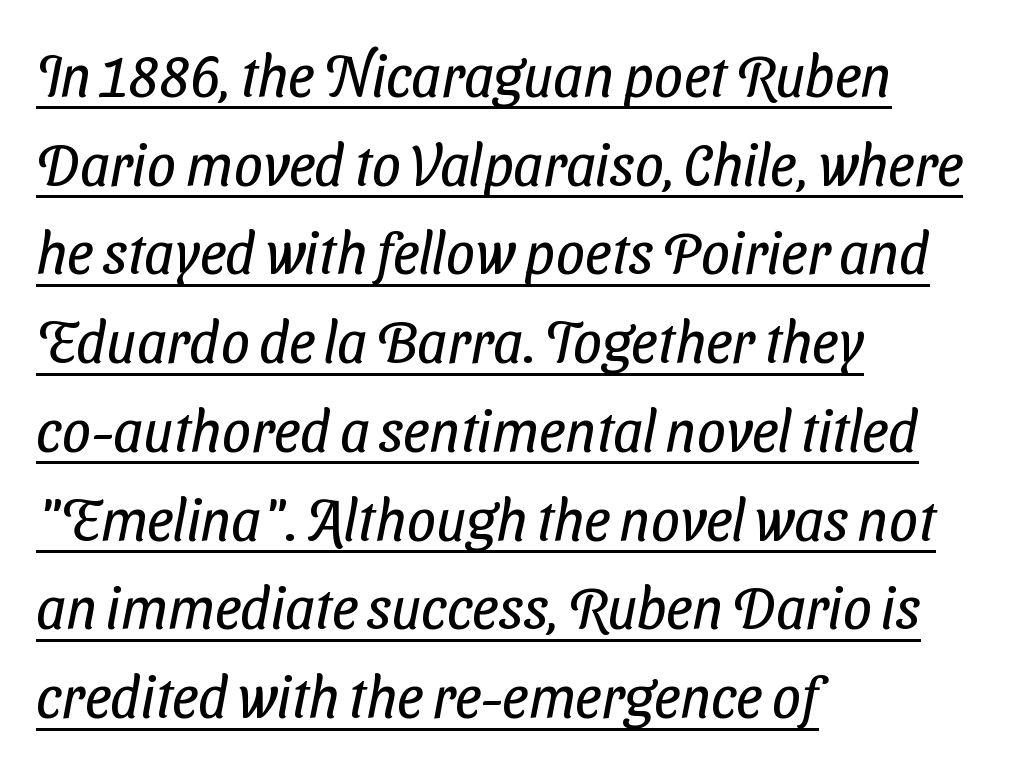
The strokes carry an ordinary text weight at most. The passage shown stacks its lines at a standard gap. The ragged edge is on the right, which tells us the setting is flush left. This sample has the flowing, uneven cadence of proportional lettering. What decoration does the sample have? An underline.
